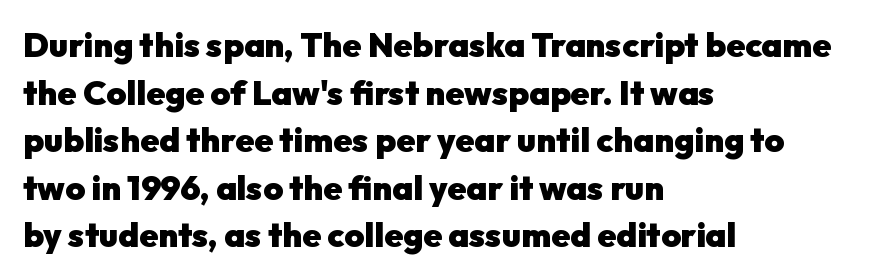
{"serif": "no", "italic": "no", "bold": "yes", "weight": "heavy", "width": "normal", "stroke_contrast": "low", "x_height": "medium", "monospaced": "no", "underline": "no", "align": "left", "line_spacing": "normal", "line_spacing_ratio": 1.4, "letter_spacing": "normal", "letter_spacing_em": 0.0, "glyph_px": 34}
